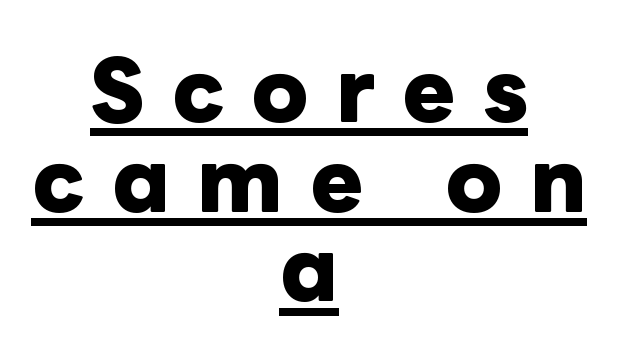
The whitespace from short lines is split evenly between both sides. Does extra space separate the letters? Yes, quite a lot of it. The block of text is dense from top to bottom, with scant space between rows. Descenders here cross a horizontal rule under the line. The typography opts for an upright posture over an oblique one. Varying glyph widths throughout — classic text-font behaviour.
